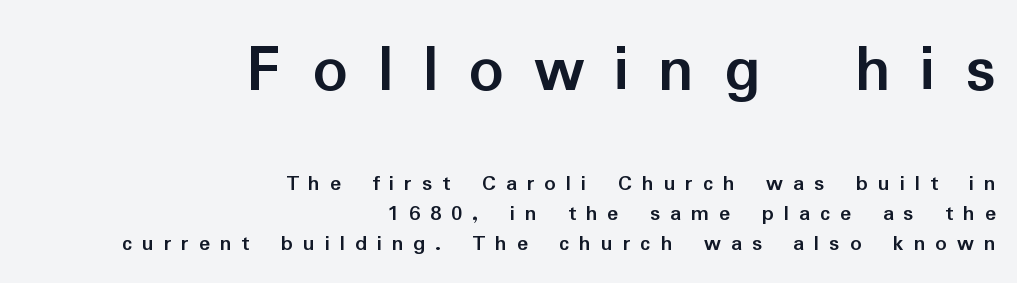
Does the lettering tilt? It doesn't — this is upright. Does extra space separate the letters? Yes, quite a lot of it. Set as a true bold cut, around the 700 mark. Words float on clear page, feet unadorned. Larger block? The one above; the one below is distinctly smaller. Line ends are locked; line starts wander.
